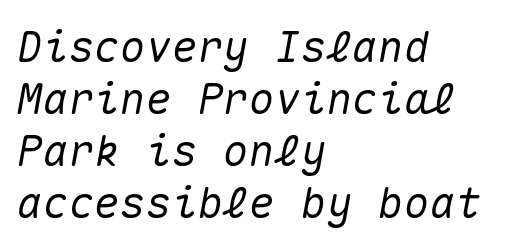
The image shows 43 px text type, italic (leaning right), monospaced; set left-aligned, line spacing 1.21x, normal letter spacing, not underlined; medium stroke contrast and a medium x-height.
